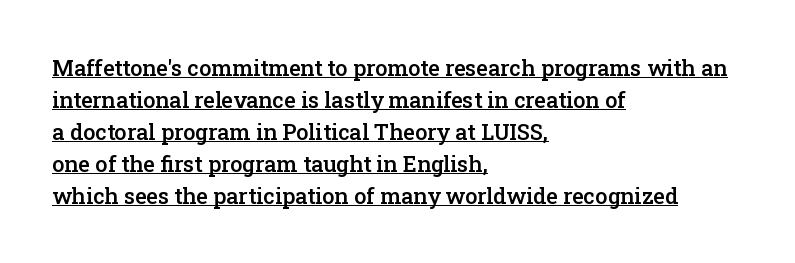
{"italic": "no", "bold": "semi", "underline": "yes", "align": "left", "line_spacing": "normal", "line_spacing_ratio": 1.46, "letter_spacing": "normal", "letter_spacing_em": 0.0, "glyph_px": 22}
